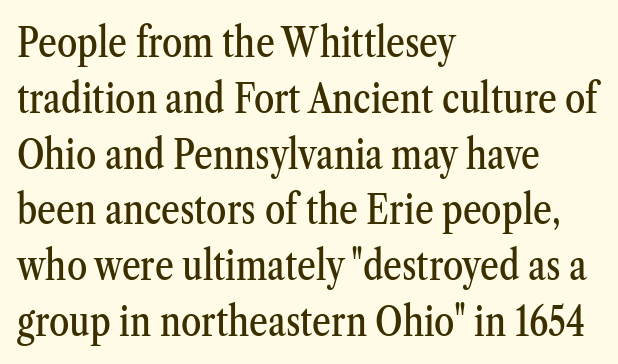
{"serif": "yes", "italic": "no", "width": "condensed", "stroke_contrast": "medium", "x_height": "medium", "monospaced": "no", "underline": "no", "align": "left", "line_spacing": "normal", "line_spacing_ratio": 1.36, "letter_spacing": "normal", "letter_spacing_em": 0.0, "glyph_px": 41}
